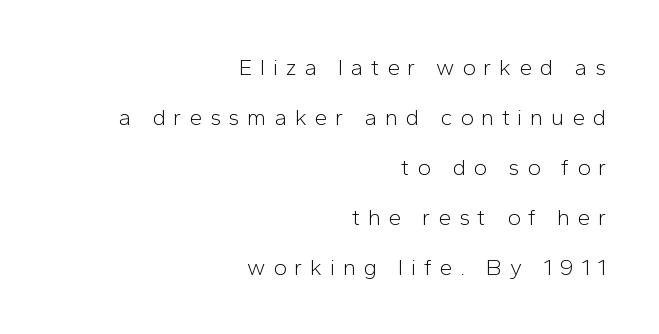
Q: Is the text bold? A: No.
Q: Is the text italic (slanted)? A: No, it is upright.
Q: Is the text underlined? A: No.
Q: How is the paragraph aligned? A: Right-aligned.
Q: Is the spacing between letters normal or unusually wide? A: Unusually wide.
Q: Is the spacing between lines tight, normal or loose? A: Loose.
